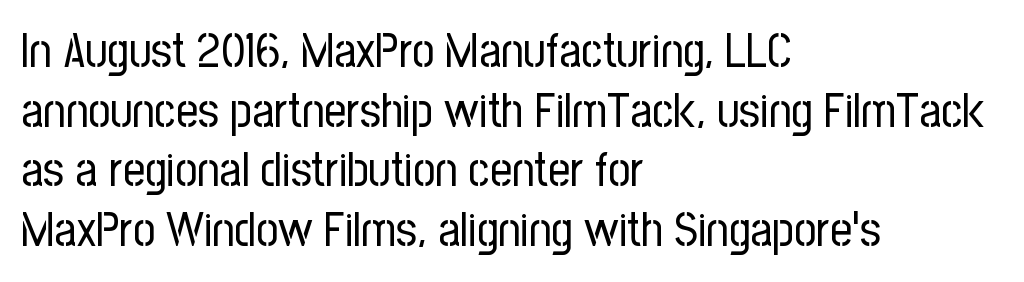
The string is rendered with underlining switched off. You could not count columns in this text — the font is proportionally spaced. There is no visible air inserted between adjacent glyphs. You can tell it's not italic because the verticals are truly vertical. The strokes are not fattened; the text isn't bold.
